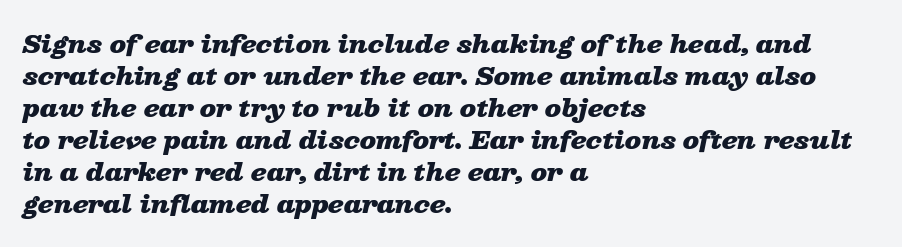
{"italic": "yes", "lean": "right", "slant_degrees": 13, "bold": "yes", "underline": "no", "align": "left", "line_spacing": "normal", "line_spacing_ratio": 1.33, "letter_spacing": "normal", "letter_spacing_em": 0.0, "glyph_px": 24}
